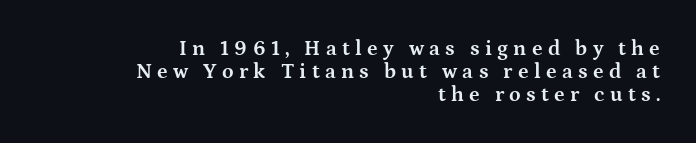
{"italic": "no", "bold": "yes", "underline": "no", "align": "right", "line_spacing": "tight", "line_spacing_ratio": 1.09, "letter_spacing": "wide", "letter_spacing_em": 0.25, "glyph_px": 21}
